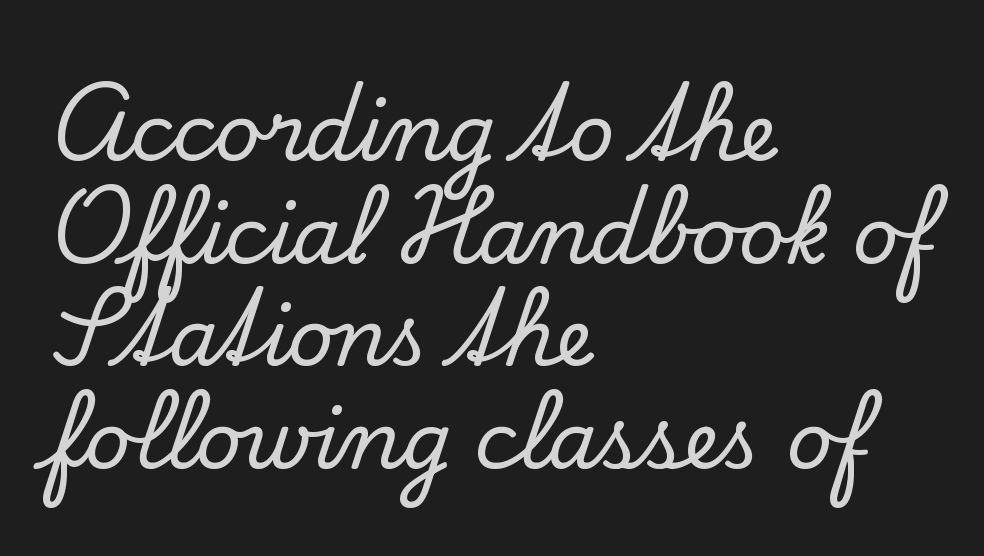
Q: Is the text italic (slanted)? A: Yes.
Q: Is the typeface a serif or a sans-serif typeface? A: Serif.
Q: Is the text underlined? A: No.
Q: How is the paragraph aligned? A: Left-aligned.
Q: Is the spacing between letters normal or unusually wide? A: Normal.
Q: Is the spacing between lines tight, normal or loose? A: Normal.
Q: Width (condensed, normal, or wide)? A: Normal.
Q: Stroke contrast? A: Low.
Q: x-height? A: Small.
Q: Monospaced? A: No.
